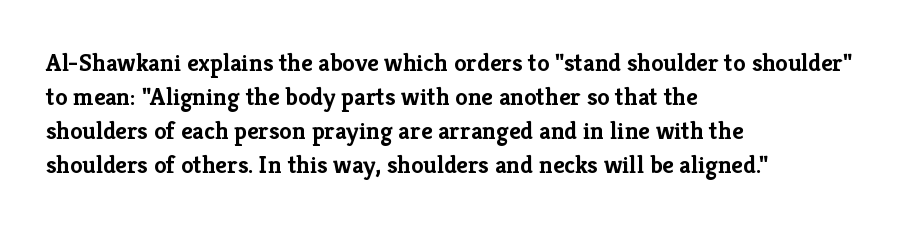
The image shows 25 px bold type, upright; set left-aligned, normal line spacing (1.36x), normal letter spacing, not underlined.
